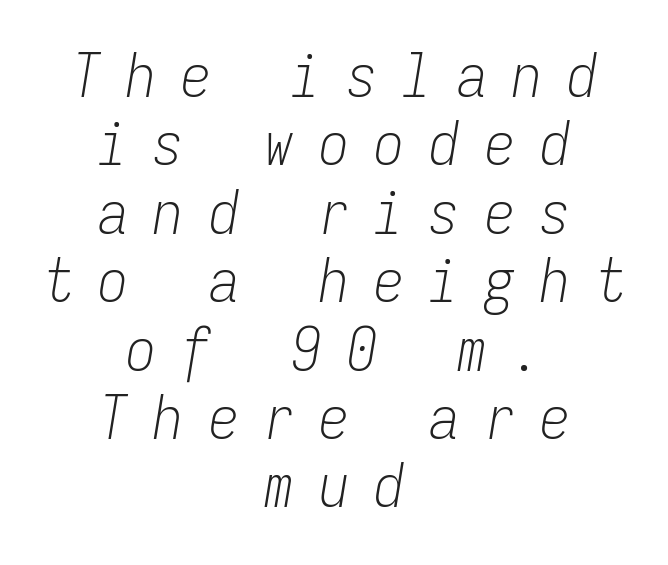
{"italic": "yes", "lean": "right", "slant_degrees": 9, "bold": "no", "weight": "light", "width": "condensed", "stroke_contrast": "low", "x_height": "medium", "monospaced": "yes", "underline": "no", "align": "center", "line_spacing": "tight", "line_spacing_ratio": 1.14, "letter_spacing": "wide", "letter_spacing_em": 0.42, "glyph_px": 60}
